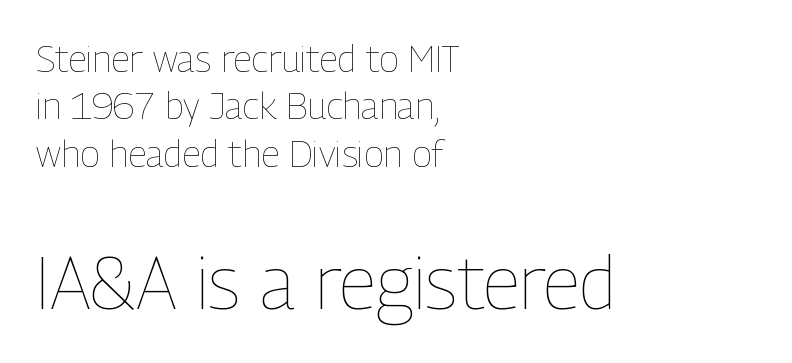
Q: Is the text bold? A: No.
Q: Is the text italic (slanted)? A: No, it is upright.
Q: Is the text underlined? A: No.
Q: How is the paragraph aligned? A: Left-aligned.
Q: Is the spacing between letters normal or unusually wide? A: Normal.
Q: Is the spacing between lines tight, normal or loose? A: Normal.
Q: Which block of text is set in a larger size, the first (top) or the second (bottom)? A: The second (bottom) one.
Q: Width (condensed, normal, or wide)? A: Condensed.
Q: Stroke contrast? A: Low.
Q: x-height? A: Medium.
Q: Monospaced? A: No.
